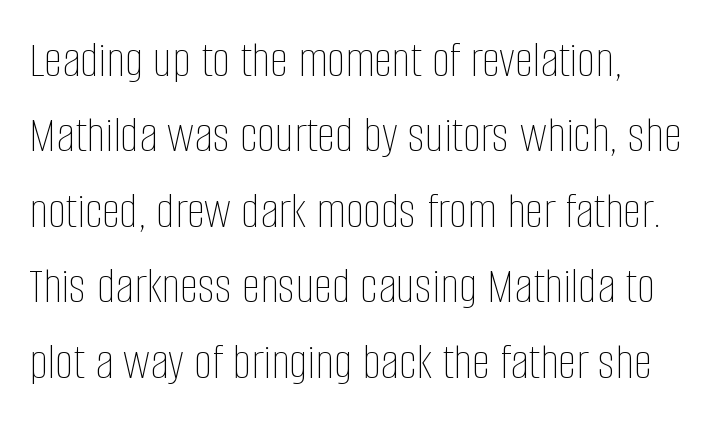
The image shows 52 px thin, condensed type, upright; set left-aligned, normal line spacing (1.45x), normal letter spacing, not underlined; low stroke contrast and a large x-height.
